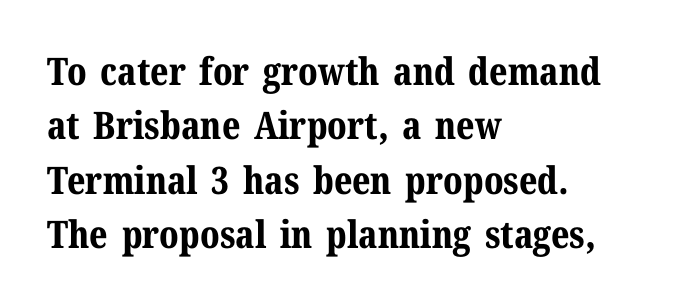
Check where the strokes stop: tiny serifs finish them off. Notice how descenders clear the ascenders below comfortably — that's standard leading. The letters advance in unequal steps, a hallmark of proportional type. Left-aligned paragraph, ragged on the right. If you drew a line through each stem, it would be perfectly vertical. A clean baseline with only descenders dipping below it.
